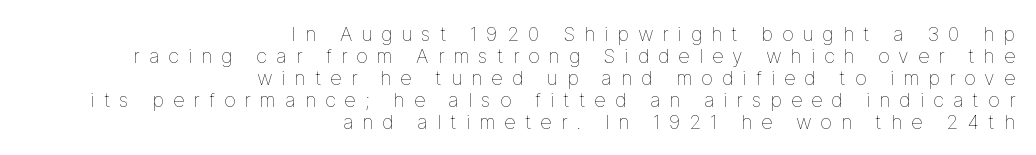
Students, observe: this is what under-led, compact text looks like. The strokes are not fattened; the text isn't bold. The specimen reads as upright at a glance. Short and long lines alike share a common ending point at right. Each row of text sits above clean, open space.
